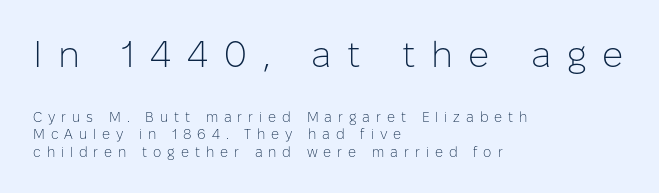
The image shows 37 px light sans-serif type, upright; set left-aligned, normal line spacing (1.25x), unusually wide letter spacing (+0.42 em), not underlined; the first (top) block is 2.64x larger; low stroke contrast and a medium x-height.
